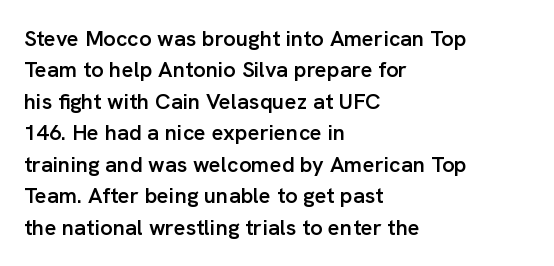
Successive baselines arrive at the customary interval. Horizontally, the lines are justified to the leading edge only. Short note: letters normally spaced. Emphasis by weight is partial: semibold. The gap between lines stays unmarked. Ordinary non-slanted type is in use.
